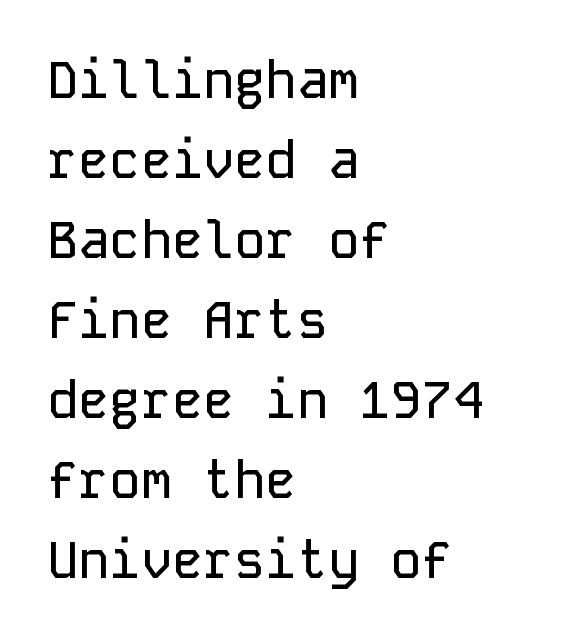
Q: Is the text italic (slanted)? A: No, it is upright.
Q: Is the typeface a serif or a sans-serif typeface? A: Sans-serif.
Q: Is the text underlined? A: No.
Q: How is the paragraph aligned? A: Left-aligned.
Q: Is the spacing between letters normal or unusually wide? A: Normal.
Q: Is the spacing between lines tight, normal or loose? A: Normal.
Q: Width (condensed, normal, or wide)? A: Normal.
Q: Stroke contrast? A: Low.
Q: x-height? A: Medium.
Q: Monospaced? A: Yes.
